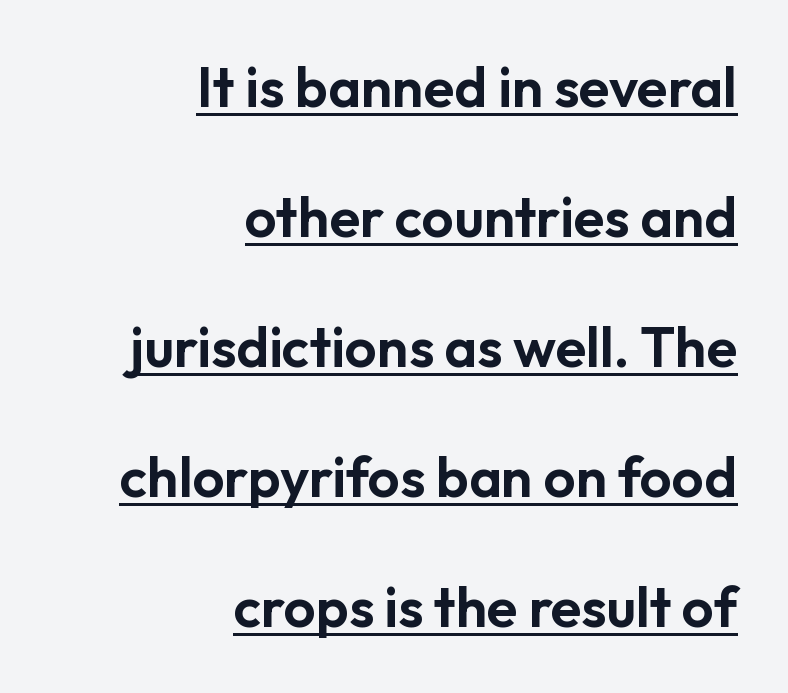
{"serif": "no", "italic": "no", "width": "normal", "stroke_contrast": "low", "x_height": "medium", "monospaced": "no", "underline": "yes", "align": "right", "line_spacing": "loose", "line_spacing_ratio": 2.32, "letter_spacing": "normal", "letter_spacing_em": 0.0, "glyph_px": 56}
